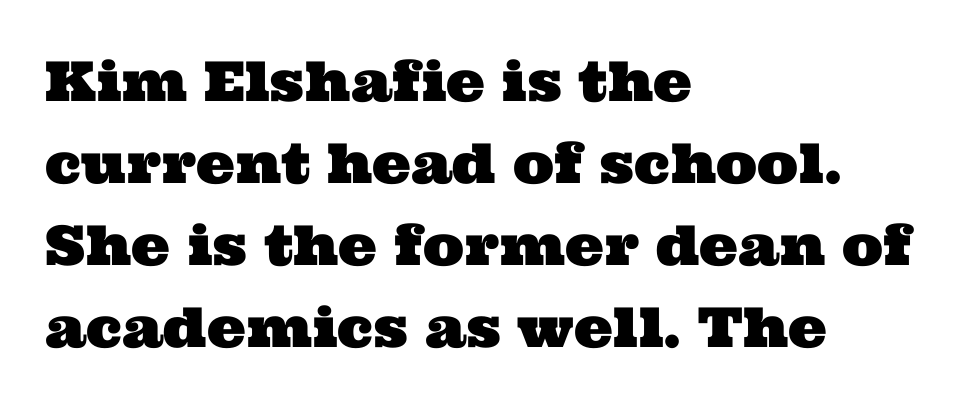
Each line starts at the same left margin while the right side varies. Underlining? Definitely not there. If you measured baseline to baseline, you'd find a middling distance. The line texture is even and compact thanks to regular tracking. The rendering uses natural spacing where letterforms have individual widths.
